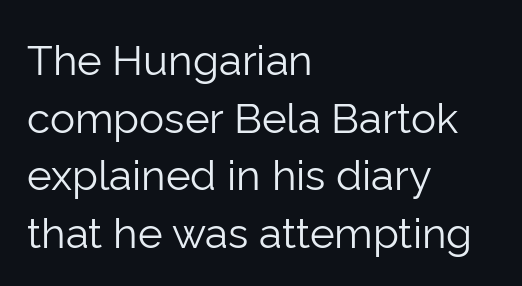
There is no visible air inserted between adjacent glyphs. A normal amount of white space separates one row of letters from the next. Descenders hang freely into open space. The face used here is proportionally spaced, like ordinary book or web type.
